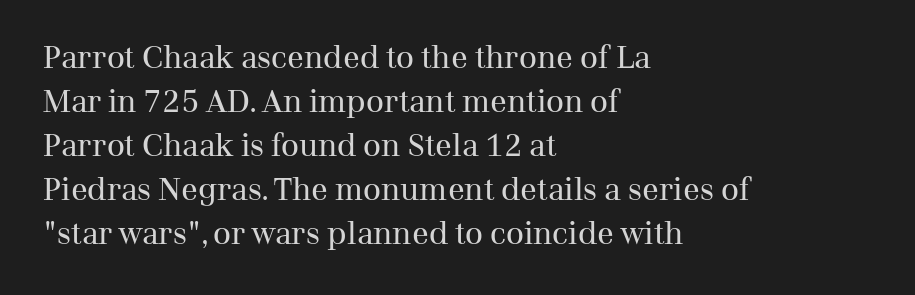
The image shows 31 px regular-weight serif type, upright; set left-aligned, normal line spacing (1.42x), normal letter spacing, not underlined; medium stroke contrast and a medium x-height.
